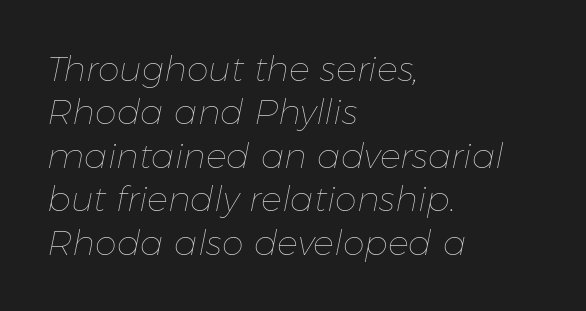
{"italic": "yes", "lean": "right", "slant_degrees": 11, "bold": "no", "weight": "thin", "width": "normal", "stroke_contrast": "low", "x_height": "medium", "monospaced": "no", "underline": "no", "align": "left", "line_spacing_ratio": 1.24, "letter_spacing": "normal", "letter_spacing_em": 0.0, "glyph_px": 35}
